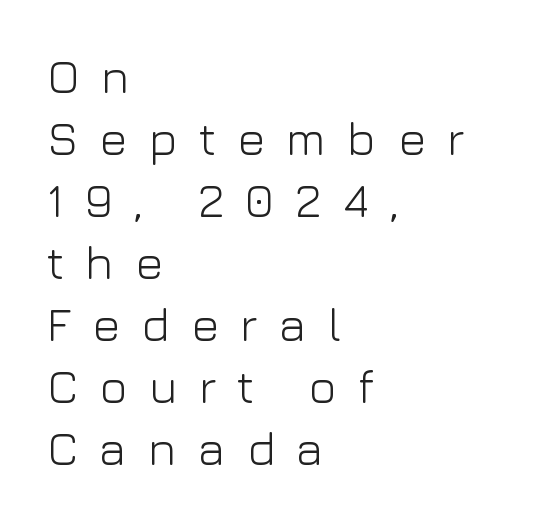
Q: Is the text bold? A: No.
Q: Is the text italic (slanted)? A: No, it is upright.
Q: Is the typeface a serif or a sans-serif typeface? A: Sans-serif.
Q: Is the text underlined? A: No.
Q: How is the paragraph aligned? A: Left-aligned.
Q: Is the spacing between letters normal or unusually wide? A: Unusually wide.
Q: Is the spacing between lines tight, normal or loose? A: Normal.
Q: Width (condensed, normal, or wide)? A: Normal.
Q: Stroke contrast? A: Low.
Q: x-height? A: Medium.
Q: Monospaced? A: No.
